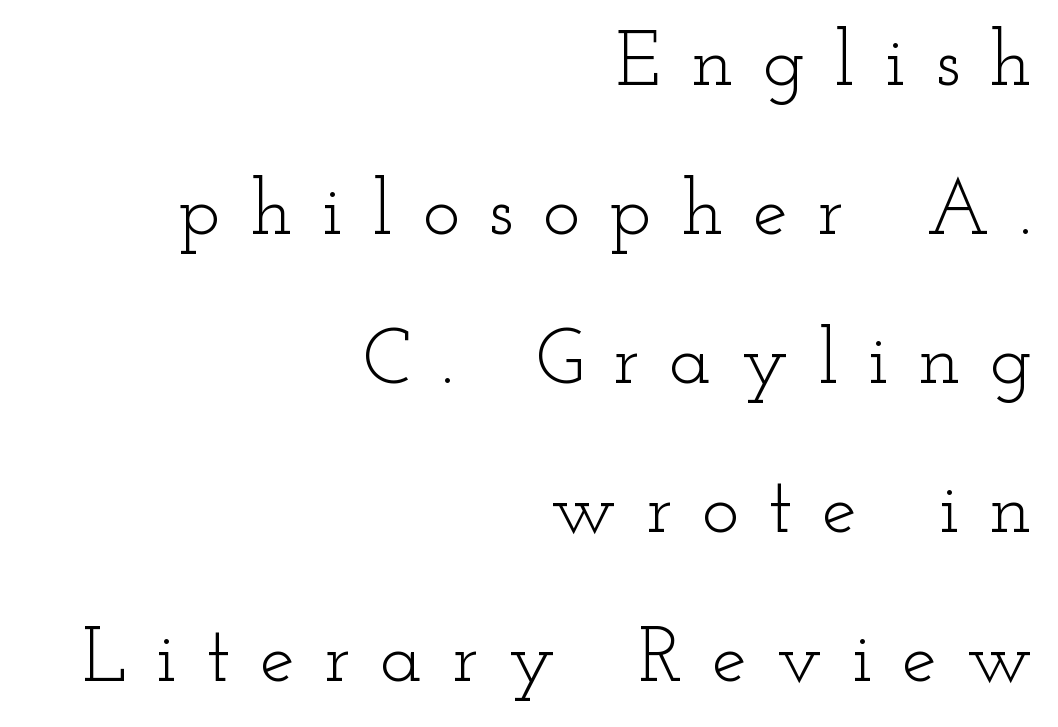
The image shows 78 px light, wide serif type, upright; set right-aligned, loose line spacing (1.91x), unusually wide letter spacing (+0.38 em), not underlined; low stroke contrast and a small x-height.
